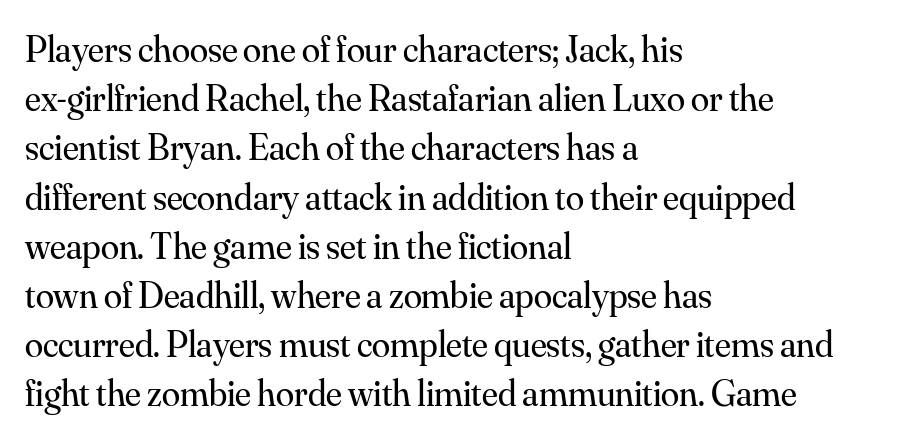
Q: Is the text bold? A: No.
Q: Is the text italic (slanted)? A: No, it is upright.
Q: Is the typeface a serif or a sans-serif typeface? A: Serif.
Q: Is the text underlined? A: No.
Q: How is the paragraph aligned? A: Left-aligned.
Q: Is the spacing between letters normal or unusually wide? A: Normal.
Q: Is the spacing between lines tight, normal or loose? A: Normal.
Q: Width (condensed, normal, or wide)? A: Normal.
Q: Stroke contrast? A: Medium.
Q: x-height? A: Small.
Q: Monospaced? A: No.
